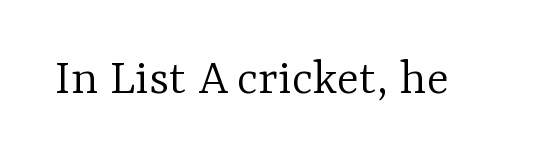
Note the varied advance widths — an 'i' is clearly narrower than an 'm'. Standard letterfit; no display-style spreading of the glyphs. Serifs: yes, visible at the terminals of the letterforms. Unlike italic type, these characters show no tilt at all. Stems and bowls with no extra thickness — not bold. This rendering features lettering with no underline.
